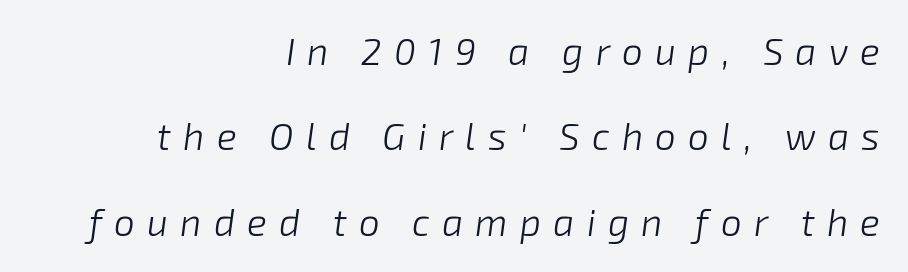
{"italic": "yes", "lean": "right", "slant_degrees": 8, "bold": "no", "weight": "light", "width": "normal", "stroke_contrast": "low", "x_height": "medium", "monospaced": "no", "underline": "no", "align": "right", "line_spacing": "loose", "line_spacing_ratio": 2.31, "letter_spacing": "wide", "letter_spacing_em": 0.33, "glyph_px": 37}
